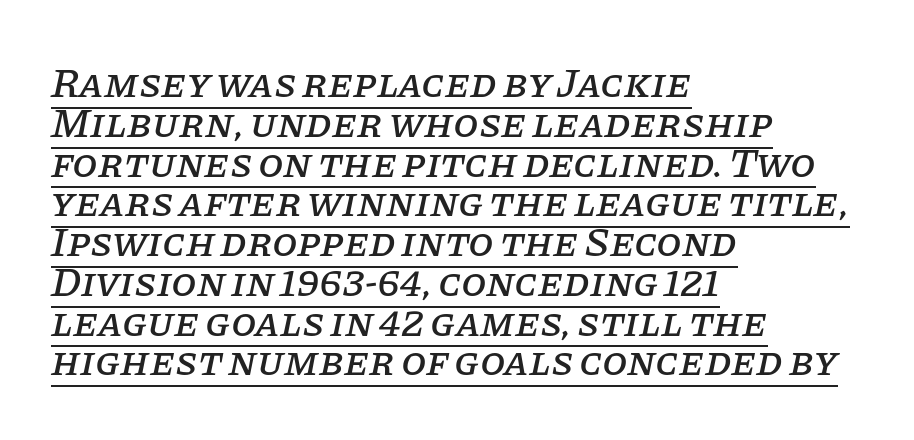
{"serif": "yes", "italic": "yes", "lean": "right", "slant_degrees": 11, "width": "normal", "stroke_contrast": "low", "x_height": "large", "monospaced": "no", "underline": "yes", "align": "left", "line_spacing": "tight", "line_spacing_ratio": 0.97, "letter_spacing": "normal", "letter_spacing_em": 0.0, "glyph_px": 41}
